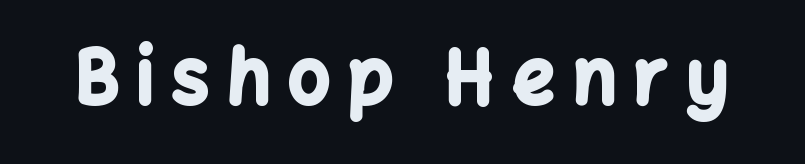
{"serif": "no", "italic": "no", "bold": "yes", "weight": "bold", "width": "normal", "stroke_contrast": "low", "x_height": "medium", "monospaced": "no", "underline": "no", "letter_spacing": "wide", "letter_spacing_em": 0.25, "glyph_px": 73}
